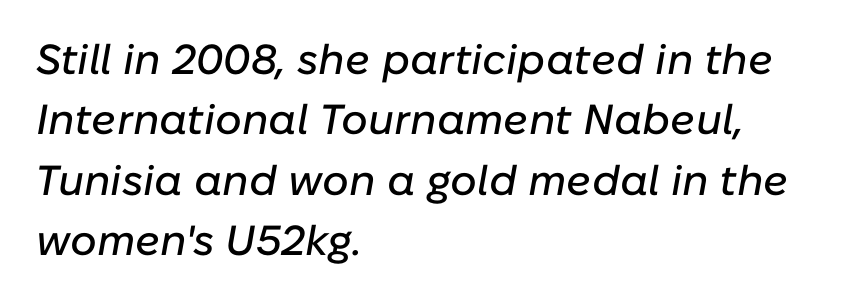
Q: Is the text italic (slanted)? A: Yes, it leans right by about 10 degrees.
Q: Is the text underlined? A: No.
Q: How is the paragraph aligned? A: Left-aligned.
Q: Is the spacing between letters normal or unusually wide? A: Normal.
Q: Is the spacing between lines tight, normal or loose? A: Normal.
Q: Width (condensed, normal, or wide)? A: Normal.
Q: Stroke contrast? A: Low.
Q: x-height? A: Medium.
Q: Monospaced? A: No.
